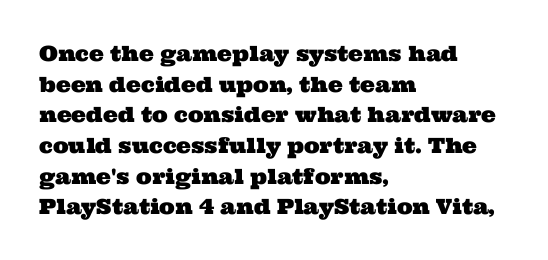
Honestly, the letter spacing is just normal — you wouldn't notice it. Is there much room between lines? A standard amount, neither cramped nor airy. Horizontal alignment here is leftward, the default for most running prose. Glance below the letters and you will spot only blank space.
